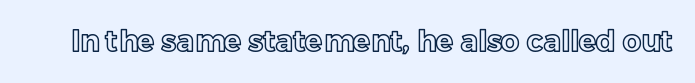
Every character sits straight up, as roman type does. Glyph-to-glyph distance matches everyday printed text. Decoration check: the copy has no underline. Do the characters align in a grid? No, the font is proportional.
